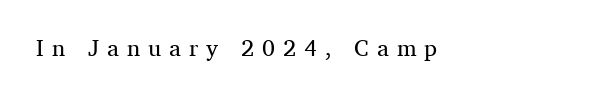
The image shows 23 px text type, upright; set left-aligned, unusually wide letter spacing (+0.35 em), not underlined.
